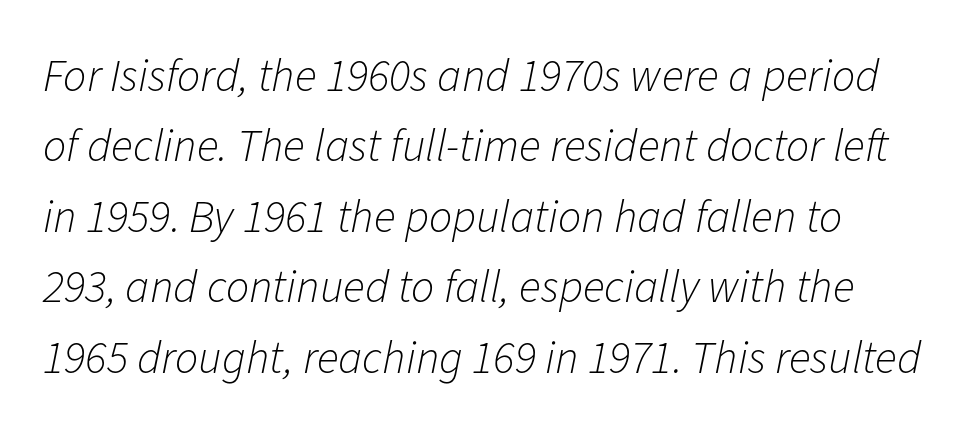
The string is rendered with underlining switched off. These glyphs show unthickened strokes, regular width or finer. A typesetter would call this proportional, since set widths differ per character. This sample keeps an unexceptional amount of space between lines.
